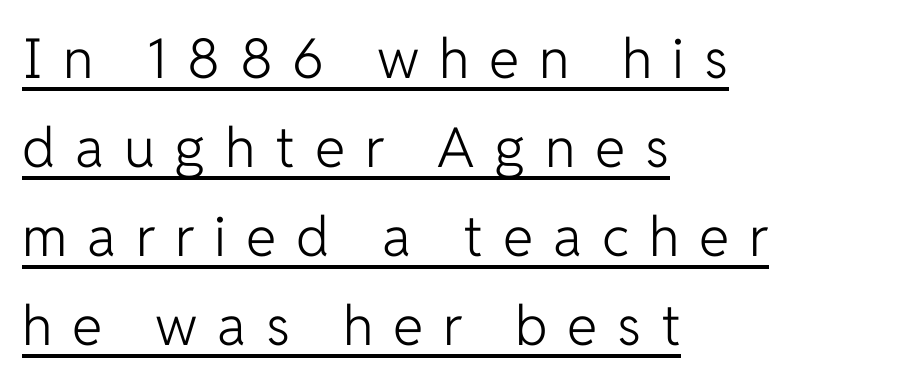
Stems here are at most as thick as an everyday book face. What's the leading like? Ordinary, nothing unusual. Examine the stroke ends and you'll find no serifs. The setting favours the left margin, as ordinary paragraphs usually do. Is this a fixed-width face? No — the glyphs have proportional, varying widths. Emphasis is given by a line drawn under the lettering.
